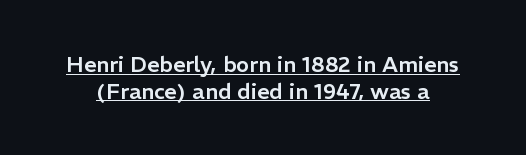
The image shows 22 px text type, upright; set line spacing 1.21x, normal letter spacing, underlined.
